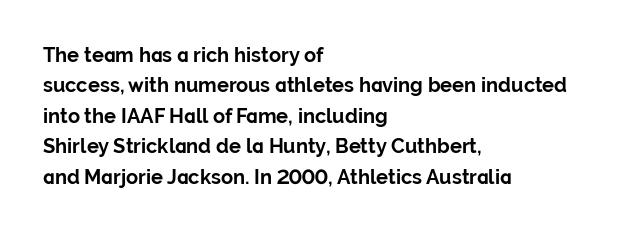
{"italic": "no", "bold": "yes", "underline": "no", "align": "left", "line_spacing": "normal", "line_spacing_ratio": 1.52, "letter_spacing": "normal", "letter_spacing_em": 0.0, "glyph_px": 20}
